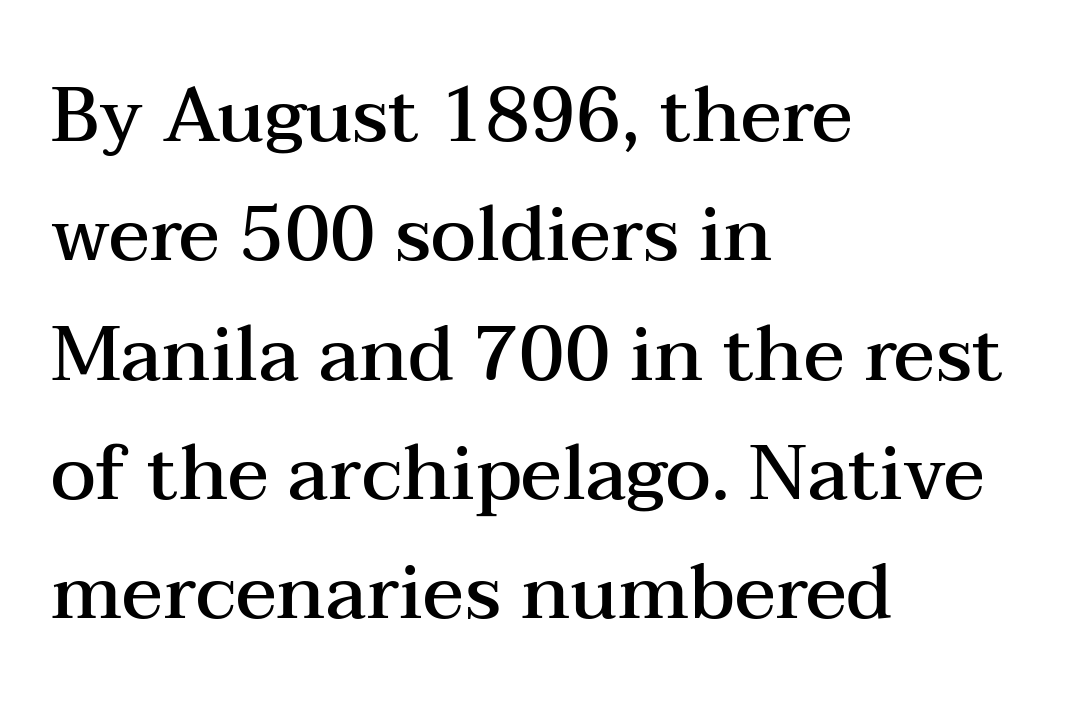
The letters sit at their default tracking, neither squeezed nor spread. The lines in this sample share a left origin and differ only in where they stop. Check the space under the baseline: it is left empty. Serifs: yes, visible at the terminals of the letterforms. Every stem runs plumb, perpendicular to the baseline.
